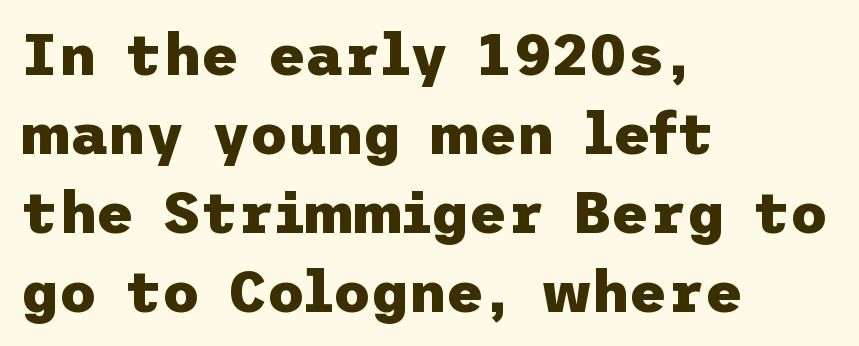
The image shows 58 px heavy sans-serif type, upright; set left-aligned, normal line spacing (1.36x), normal letter spacing, not underlined; low stroke contrast and a medium x-height.
